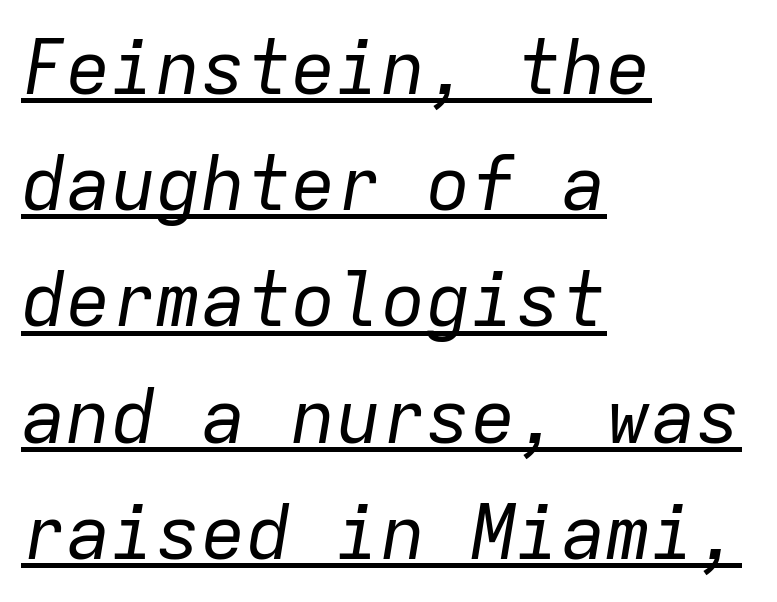
{"italic": "yes", "lean": "right", "slant_degrees": 9, "bold": "no", "weight": "regular", "width": "normal", "stroke_contrast": "low", "x_height": "medium", "monospaced": "yes", "underline": "yes", "align": "left", "line_spacing": "normal", "line_spacing_ratio": 1.55, "letter_spacing": "normal", "letter_spacing_em": 0.0, "glyph_px": 75}
